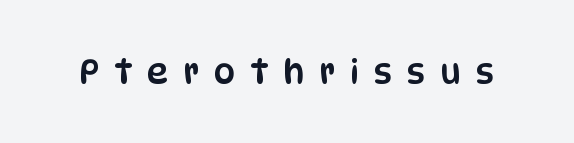
{"serif": "no", "italic": "no", "width": "condensed", "stroke_contrast": "low", "x_height": "large", "monospaced": "no", "underline": "no", "letter_spacing": "wide", "letter_spacing_em": 0.43, "glyph_px": 34}
